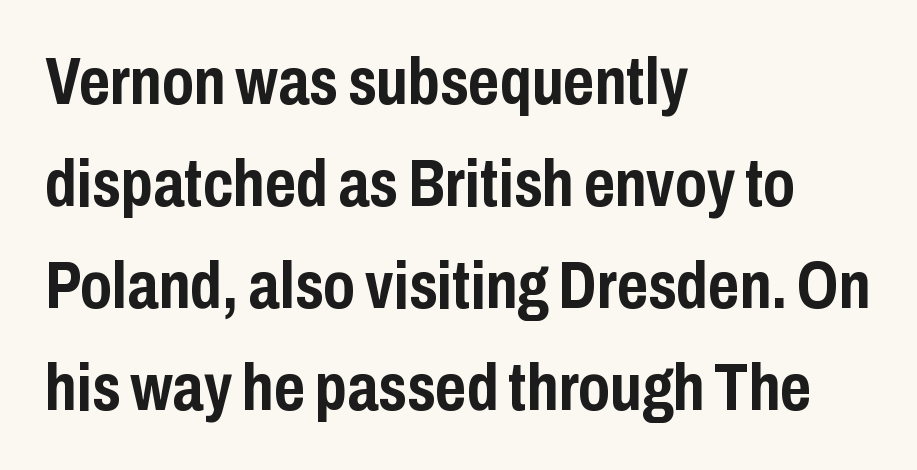
{"serif": "no", "italic": "no", "bold": "yes", "weight": "semibold", "width": "condensed", "stroke_contrast": "low", "x_height": "medium", "monospaced": "no", "underline": "no", "align": "left", "line_spacing": "normal", "line_spacing_ratio": 1.52, "letter_spacing": "normal", "letter_spacing_em": 0.0, "glyph_px": 67}
